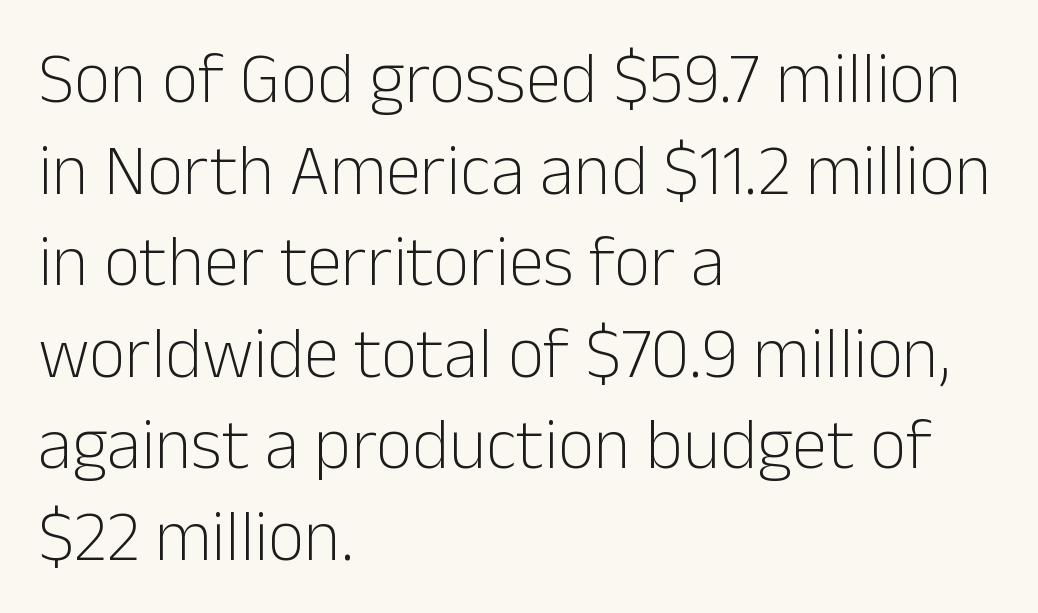
Q: Is the text bold? A: No.
Q: Is the text italic (slanted)? A: No, it is upright.
Q: Is the typeface a serif or a sans-serif typeface? A: Sans-serif.
Q: Is the text underlined? A: No.
Q: How is the paragraph aligned? A: Left-aligned.
Q: Is the spacing between letters normal or unusually wide? A: Normal.
Q: Is the spacing between lines tight, normal or loose? A: Normal.
Q: Width (condensed, normal, or wide)? A: Normal.
Q: Stroke contrast? A: Low.
Q: x-height? A: Medium.
Q: Monospaced? A: No.
